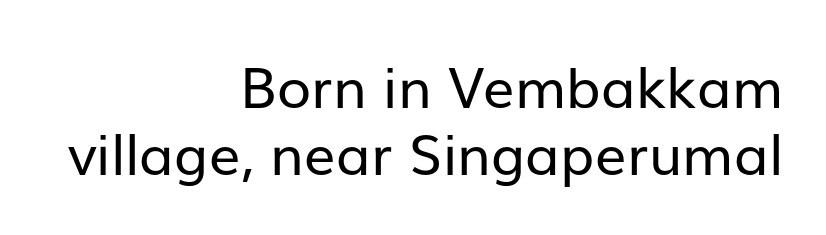
The image shows 56 px regular-weight sans-serif type, upright; set right-aligned, line spacing 1.2x, normal letter spacing, not underlined; low stroke contrast and a medium x-height.
